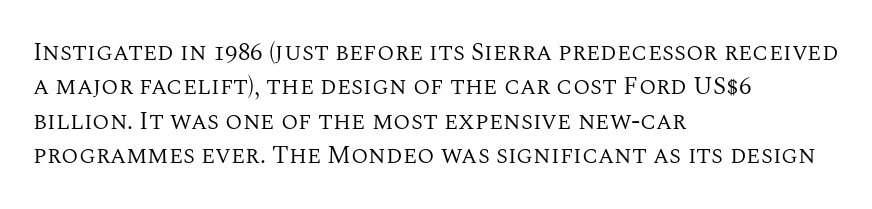
Q: Is the text bold? A: No.
Q: Is the text italic (slanted)? A: No, it is upright.
Q: Is the text underlined? A: No.
Q: How is the paragraph aligned? A: Left-aligned.
Q: Is the spacing between letters normal or unusually wide? A: Normal.
Q: Is the spacing between lines tight, normal or loose? A: Normal.
